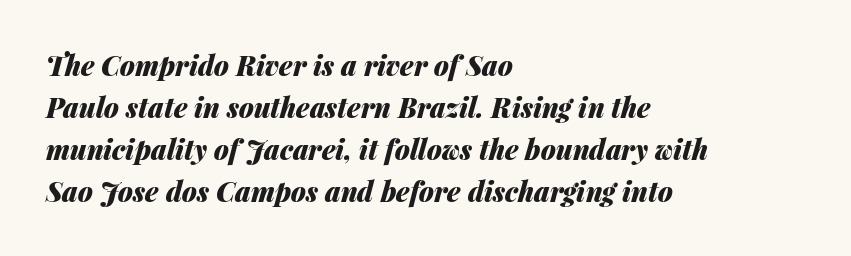
Typesetter's note: full bold, strokes at maximum text heaviness. Leftover space on each line is placed entirely after the last word. You could call the tracking neutral — neither tight nor loose. If you measured baseline to baseline, you'd find a middling distance. Each row of text sits above clean, open space.
